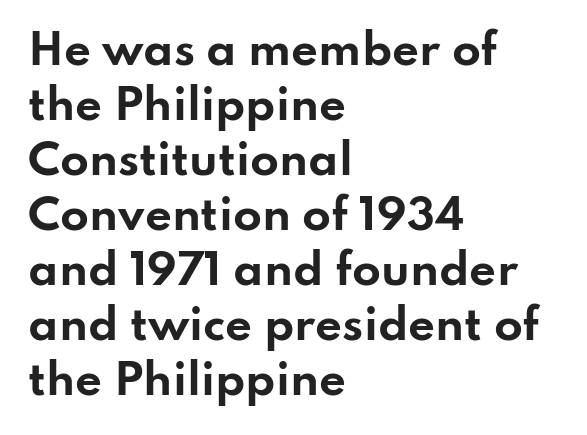
{"serif": "no", "italic": "no", "bold": "yes", "weight": "bold", "width": "wide", "stroke_contrast": "low", "x_height": "small", "monospaced": "no", "underline": "no", "align": "left", "line_spacing": "normal", "line_spacing_ratio": 1.31, "letter_spacing": "normal", "letter_spacing_em": 0.0, "glyph_px": 42}
